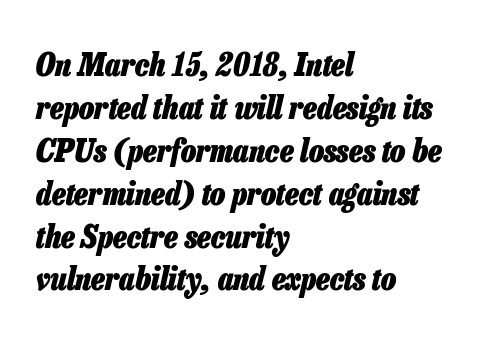
Q: Is the text bold? A: Yes.
Q: Is the text italic (slanted)? A: Yes, it leans right by about 13 degrees.
Q: Is the text underlined? A: No.
Q: How is the paragraph aligned? A: Left-aligned.
Q: Is the spacing between letters normal or unusually wide? A: Normal.
Q: Is the spacing between lines tight, normal or loose? A: Normal.
Q: Width (condensed, normal, or wide)? A: Condensed.
Q: Stroke contrast? A: Low.
Q: x-height? A: Medium.
Q: Monospaced? A: No.
